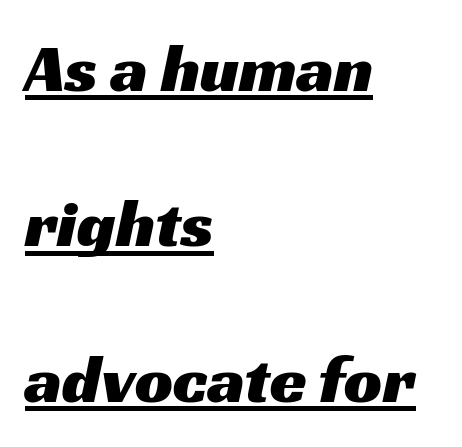
{"serif": "no", "width": "wide", "stroke_contrast": "medium", "x_height": "medium", "monospaced": "no", "underline": "yes", "align": "left", "line_spacing": "loose", "line_spacing_ratio": 2.32, "letter_spacing": "normal", "letter_spacing_em": 0.0, "glyph_px": 67}
